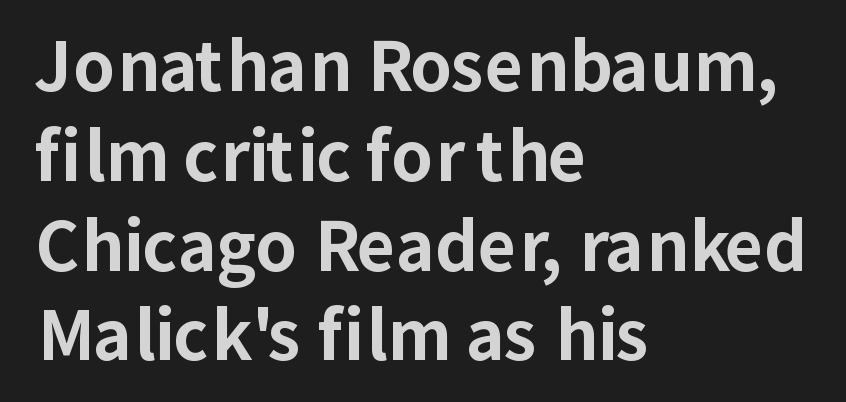
Q: Is the text bold? A: Yes.
Q: Is the text italic (slanted)? A: No, it is upright.
Q: Is the typeface a serif or a sans-serif typeface? A: Sans-serif.
Q: Is the text underlined? A: No.
Q: How is the paragraph aligned? A: Left-aligned.
Q: Is the spacing between letters normal or unusually wide? A: Normal.
Q: Is the spacing between lines tight, normal or loose? A: Normal.
Q: Width (condensed, normal, or wide)? A: Normal.
Q: Stroke contrast? A: Low.
Q: x-height? A: Medium.
Q: Monospaced? A: No.
